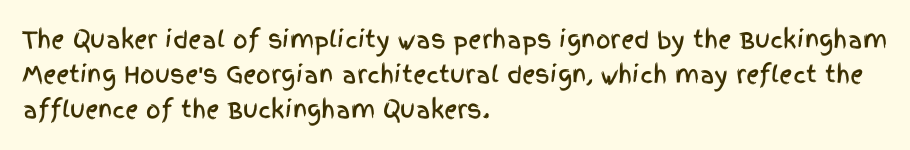
The designer left line spacing at the default. The face used here is rendered with its standard letterfit. The letters stand upright; this is a roman face. The rag falls on the right side of this text block. The words here are not underlined.
